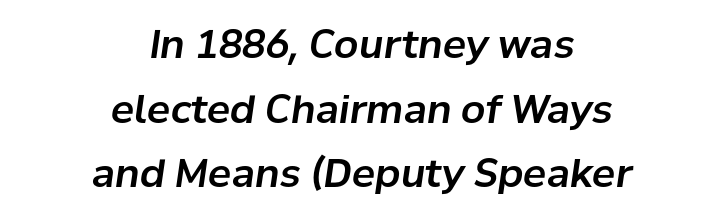
Q: Is the text italic (slanted)? A: Yes, it leans right by about 8 degrees.
Q: Is the text underlined? A: No.
Q: How is the paragraph aligned? A: Centered.
Q: Is the spacing between letters normal or unusually wide? A: Normal.
Q: Is the spacing between lines tight, normal or loose? A: Normal.
Q: Width (condensed, normal, or wide)? A: Normal.
Q: Stroke contrast? A: Low.
Q: x-height? A: Medium.
Q: Monospaced? A: No.
